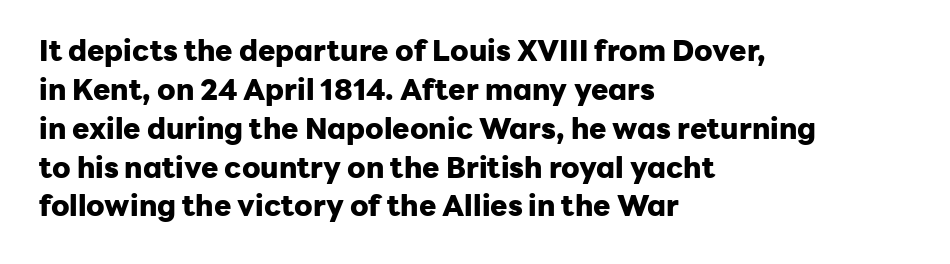
{"serif": "no", "italic": "no", "bold": "yes", "weight": "heavy", "width": "normal", "stroke_contrast": "low", "x_height": "medium", "monospaced": "no", "underline": "no", "align": "left", "line_spacing": "normal", "line_spacing_ratio": 1.34, "letter_spacing": "normal", "letter_spacing_em": 0.0, "glyph_px": 29}
